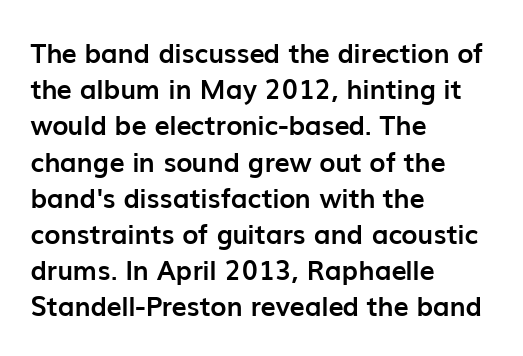
Q: Is the text bold? A: Yes.
Q: Is the text italic (slanted)? A: No, it is upright.
Q: Is the text underlined? A: No.
Q: How is the paragraph aligned? A: Left-aligned.
Q: Is the spacing between letters normal or unusually wide? A: Normal.
Q: Is the spacing between lines tight, normal or loose? A: Normal.
